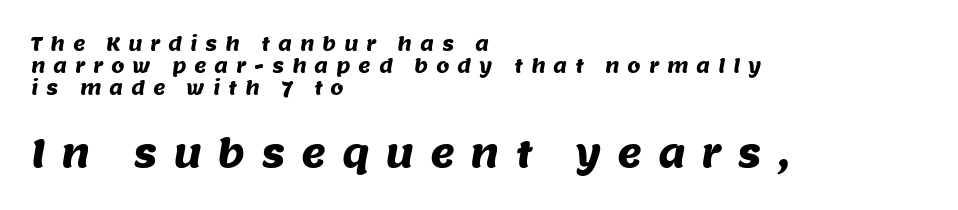
Q: Is the typeface a serif or a sans-serif typeface? A: Sans-serif.
Q: Is the text underlined? A: No.
Q: How is the paragraph aligned? A: Left-aligned.
Q: Is the spacing between letters normal or unusually wide? A: Unusually wide.
Q: Which block of text is set in a larger size, the first (top) or the second (bottom)? A: The second (bottom) one.
Q: Width (condensed, normal, or wide)? A: Normal.
Q: Stroke contrast? A: Medium.
Q: x-height? A: Large.
Q: Monospaced? A: No.
